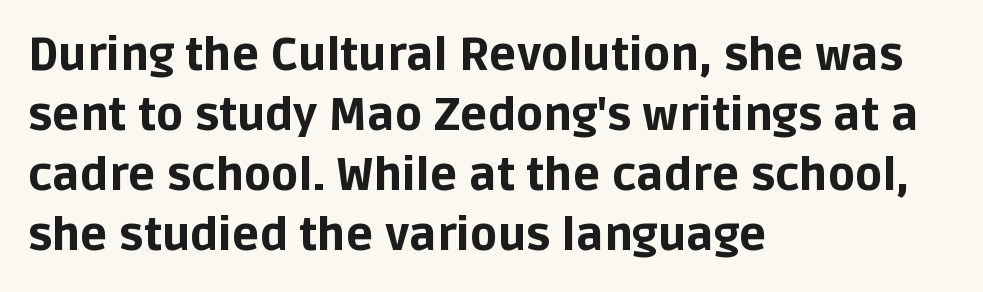
Anything drawn beneath the words? Only blank space. Nobody touched the tracking dial on this one. Each letter's strokes conclude bluntly, with no projecting serifs. Strokes here are thick enough to call this a true bold. Character widths vary here, with narrow letters taking less room than wide ones.
